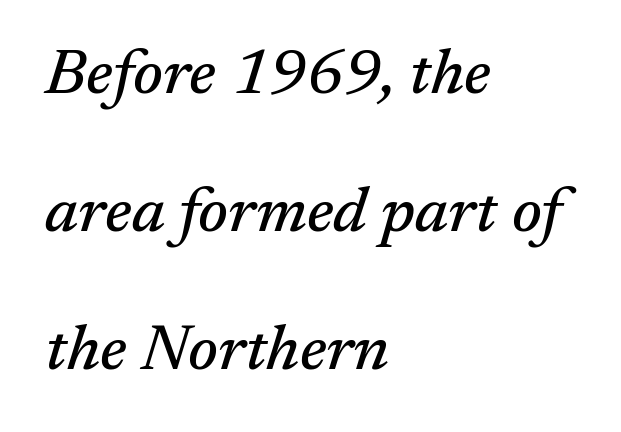
Q: Is the text italic (slanted)? A: Yes, it leans right by about 17 degrees.
Q: Is the typeface a serif or a sans-serif typeface? A: Serif.
Q: Is the text underlined? A: No.
Q: How is the paragraph aligned? A: Left-aligned.
Q: Is the spacing between letters normal or unusually wide? A: Normal.
Q: Is the spacing between lines tight, normal or loose? A: Loose.
Q: Width (condensed, normal, or wide)? A: Normal.
Q: Stroke contrast? A: Medium.
Q: x-height? A: Medium.
Q: Monospaced? A: No.
